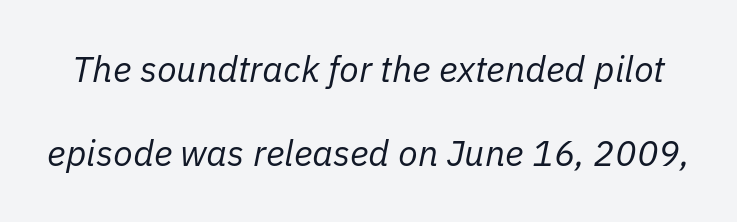
Q: Is the text bold? A: No.
Q: Is the text italic (slanted)? A: Yes, it leans right by about 11 degrees.
Q: Is the text underlined? A: No.
Q: Is the spacing between letters normal or unusually wide? A: Normal.
Q: Is the spacing between lines tight, normal or loose? A: Loose.
Q: Width (condensed, normal, or wide)? A: Normal.
Q: Stroke contrast? A: Low.
Q: x-height? A: Medium.
Q: Monospaced? A: No.
